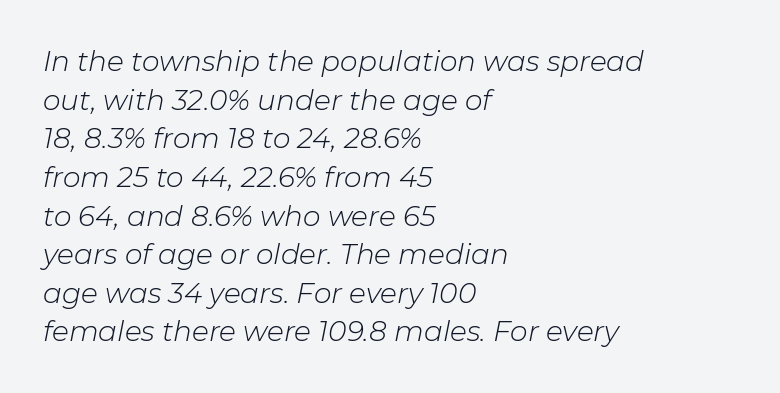
The image shows 28 px light type, italic (leaning right); set left-aligned, normal line spacing (1.38x), normal letter spacing, not underlined; low stroke contrast and a medium x-height.
